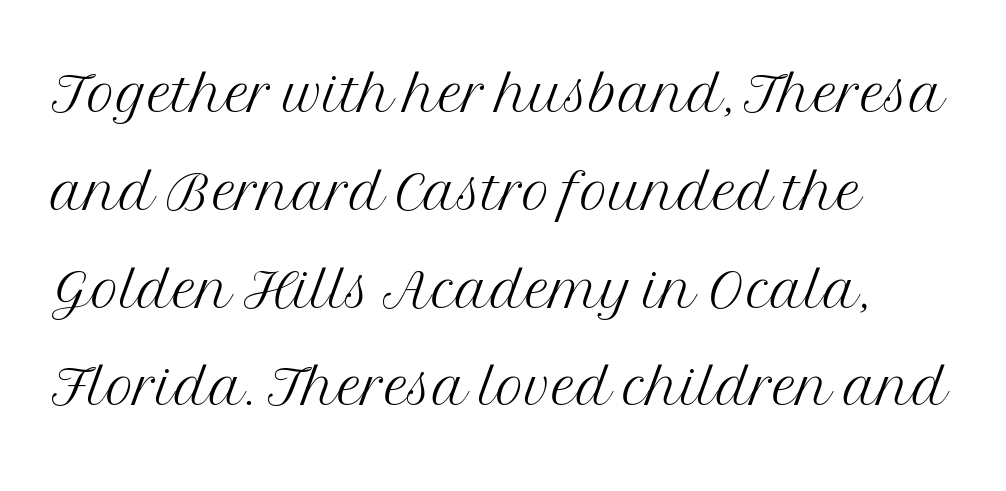
Q: Is the text bold? A: No.
Q: Is the text italic (slanted)? A: Yes.
Q: Is the typeface a serif or a sans-serif typeface? A: Serif.
Q: Is the text underlined? A: No.
Q: How is the paragraph aligned? A: Left-aligned.
Q: Is the spacing between letters normal or unusually wide? A: Normal.
Q: Is the spacing between lines tight, normal or loose? A: Normal.
Q: Width (condensed, normal, or wide)? A: Normal.
Q: Stroke contrast? A: Medium.
Q: x-height? A: Medium.
Q: Monospaced? A: No.
